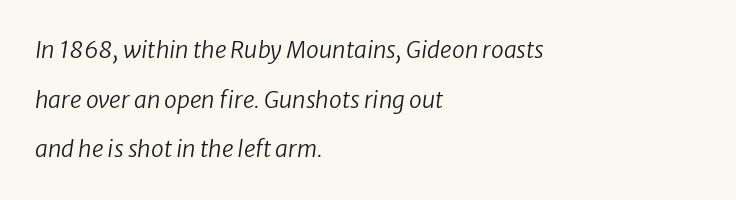
The image shows 23 px text type; set left-aligned, loose line spacing (2.16x), normal letter spacing, not underlined.
